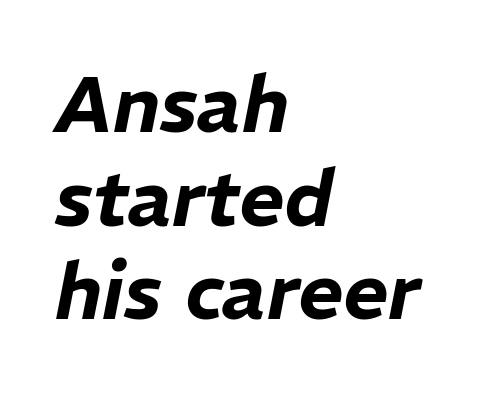
Q: Is the text italic (slanted)? A: Yes, it leans right by about 11 degrees.
Q: Is the text underlined? A: No.
Q: How is the paragraph aligned? A: Left-aligned.
Q: Is the spacing between letters normal or unusually wide? A: Normal.
Q: Width (condensed, normal, or wide)? A: Normal.
Q: Stroke contrast? A: Low.
Q: x-height? A: Medium.
Q: Monospaced? A: No.
